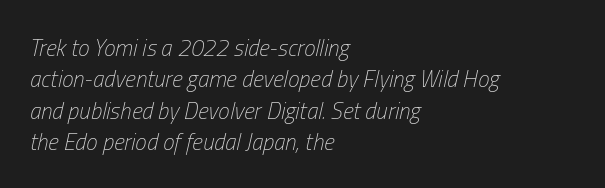
The image shows 23 px text type, italic (leaning right); set left-aligned, normal line spacing (1.36x), normal letter spacing, not underlined.
